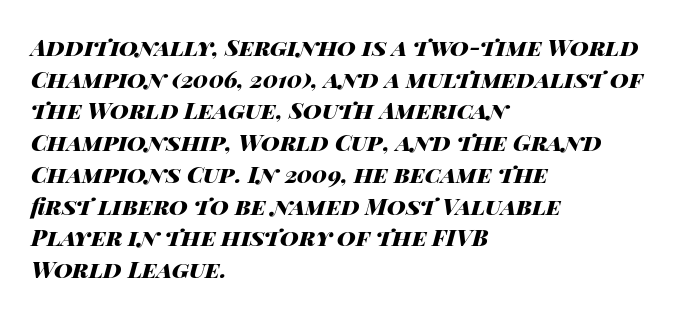
The image shows 23 px bold type, italic (leaning right); set left-aligned, normal line spacing (1.38x), normal letter spacing, not underlined.
